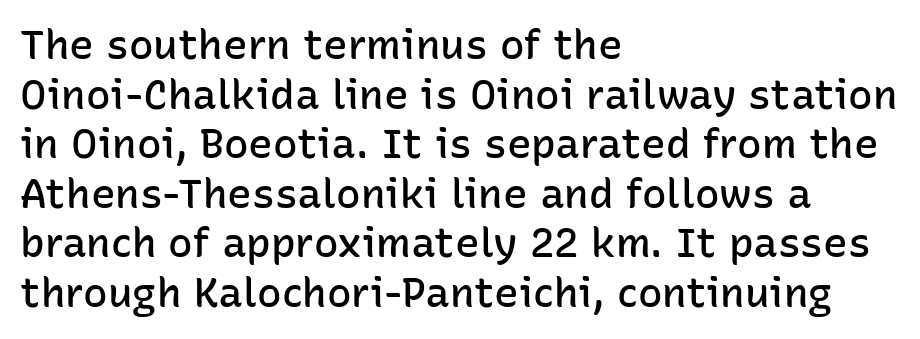
{"serif": "no", "italic": "no", "bold": "semi", "weight": "semibold", "width": "normal", "stroke_contrast": "low", "x_height": "medium", "monospaced": "no", "underline": "no", "align": "left", "line_spacing_ratio": 1.21, "letter_spacing": "normal", "letter_spacing_em": 0.0, "glyph_px": 41}
